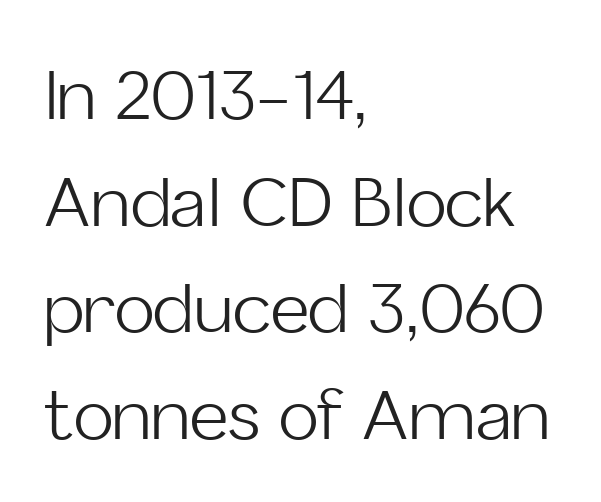
Every row of glyphs begins at an identical x-position on the left. Reading down the column, the eye jumps a familiar distance to each next line. Each stroke keeps to a modest, everyday thickness or less. Nobody touched the tracking dial on this one. In terms of posture, this sample is upright. Check where the strokes stop: nothing finishes them off — pure sans.
